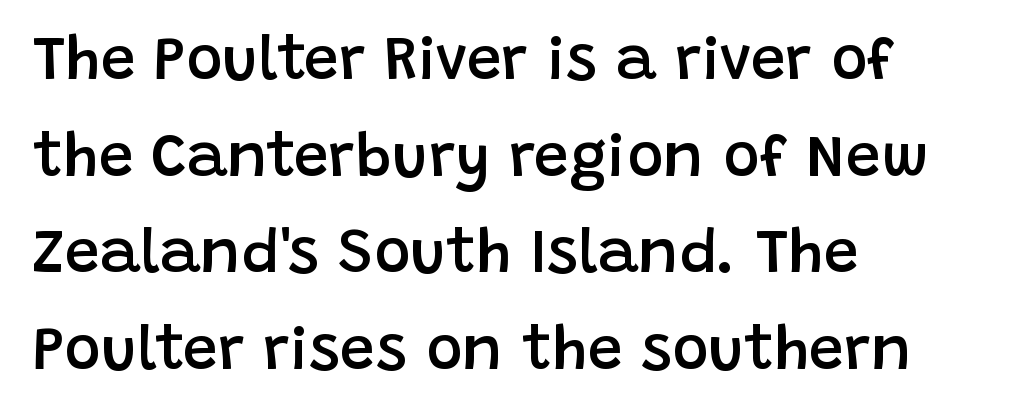
Just letters on the line, the space beneath them empty. This sample is left-justified, so line endings fall wherever the words run out. Successive baselines arrive at the customary interval. This sample has the flowing, uneven cadence of proportional lettering.
